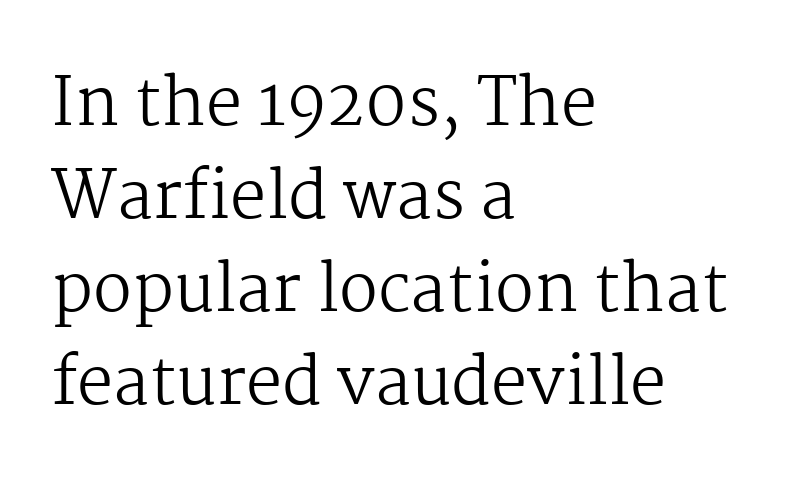
The rendering uses natural spacing where letterforms have individual widths. Nobody touched the tracking dial on this one. The lettering stays uniformly vertical, giving the passage a roman look. Where is the straight margin? On the left.
